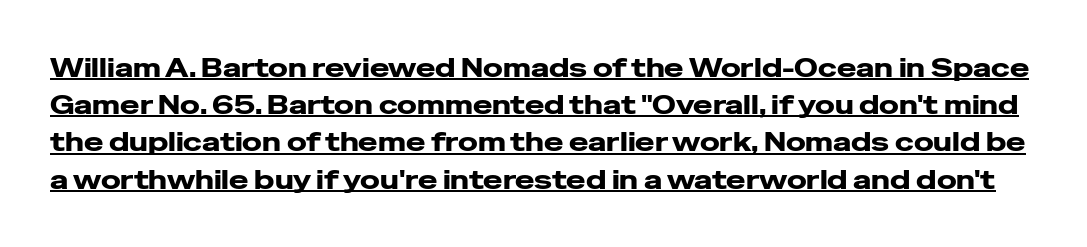
{"italic": "no", "bold": "yes", "underline": "yes", "line_spacing": "normal", "line_spacing_ratio": 1.43, "letter_spacing": "normal", "letter_spacing_em": 0.0, "glyph_px": 26}
